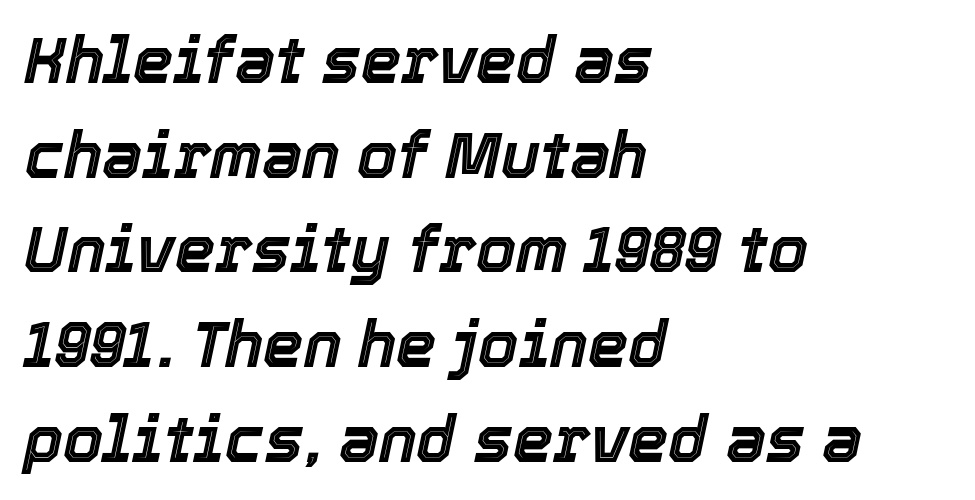
The image shows 64 px text type, italic (leaning right); set left-aligned, normal line spacing (1.48x), normal letter spacing, not underlined; a medium x-height.
